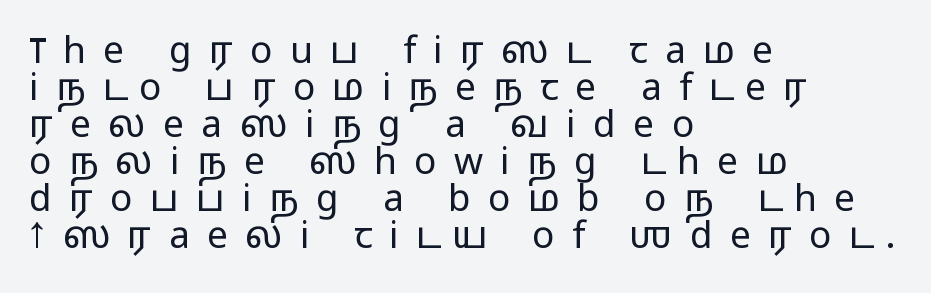
Q: Is the text bold? A: No.
Q: Is the text italic (slanted)? A: No, it is upright.
Q: Is the typeface a serif or a sans-serif typeface? A: Sans-serif.
Q: Is the text underlined? A: No.
Q: How is the paragraph aligned? A: Left-aligned.
Q: Is the spacing between letters normal or unusually wide? A: Unusually wide.
Q: Is the spacing between lines tight, normal or loose? A: Tight.
Q: Width (condensed, normal, or wide)? A: Wide.
Q: Stroke contrast? A: Low.
Q: x-height? A: Medium.
Q: Monospaced? A: No.
